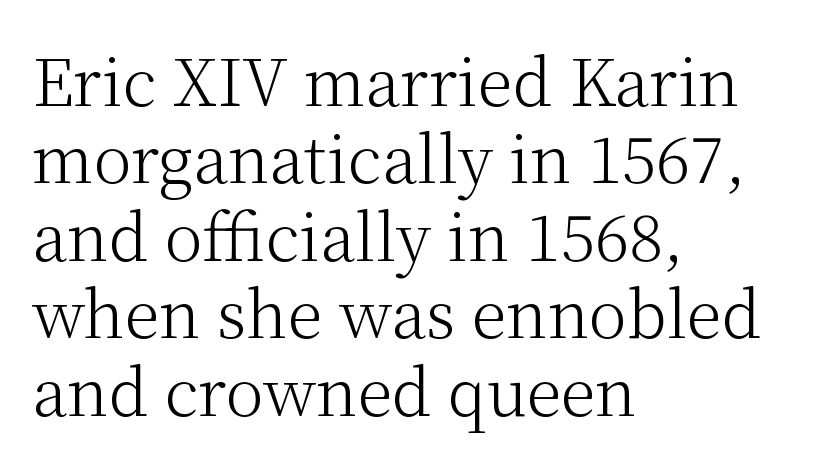
The image shows 64 px light serif type, upright; set left-aligned, line spacing 1.21x, normal letter spacing, not underlined; medium stroke contrast and a medium x-height.
